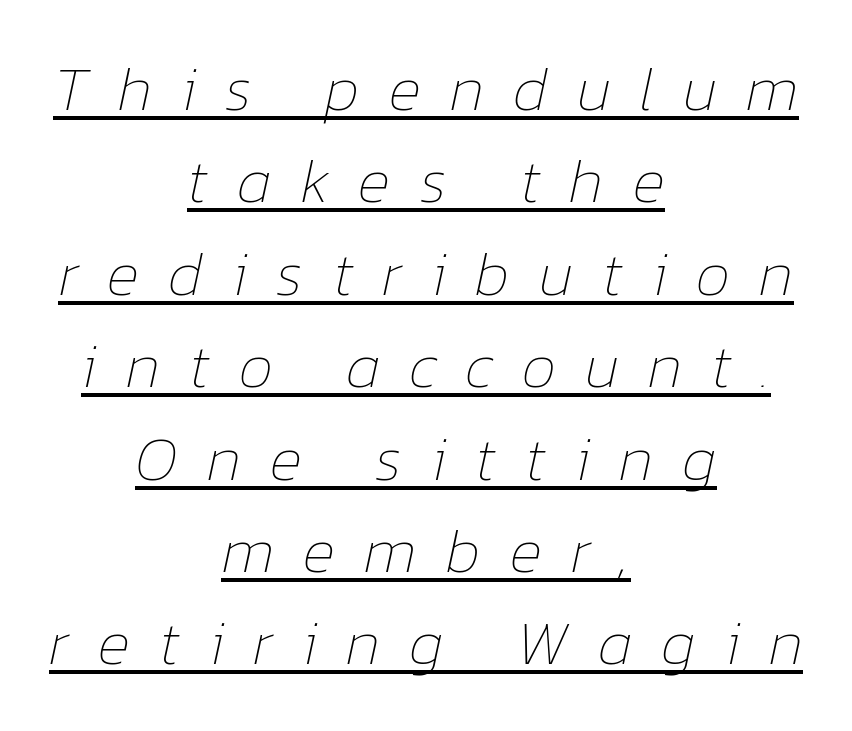
Look at the tracking — it's clearly loosened, letters drifting apart. Character widths vary here, with narrow letters taking less room than wide ones. The weight would be labelled regular, book, light, or lighter still. Italic: yes, the glyphs are oblique. The lines in this sample share a center point and differ in where they start and stop.
